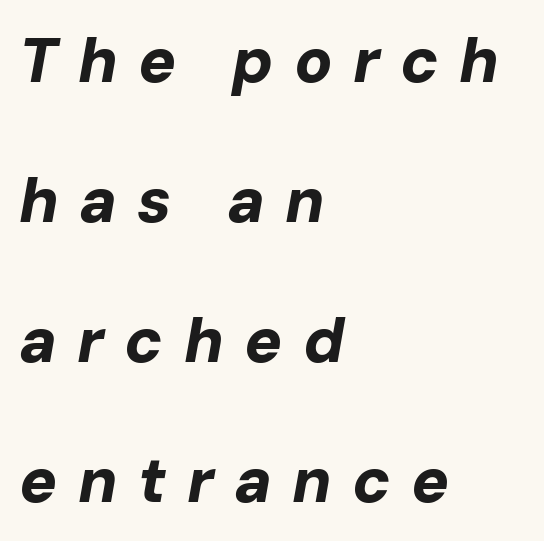
The image shows 63 px bold type, italic (leaning right); set left-aligned, loose line spacing (2.22x), unusually wide letter spacing (+0.32 em), not underlined; low stroke contrast and a medium x-height.
